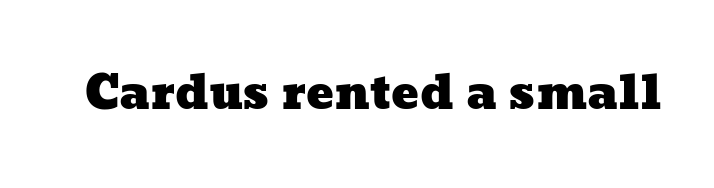
Short note: letters normally spaced. Has an underline been added? It has not. These lines are rendered in a variable-pitch font.
